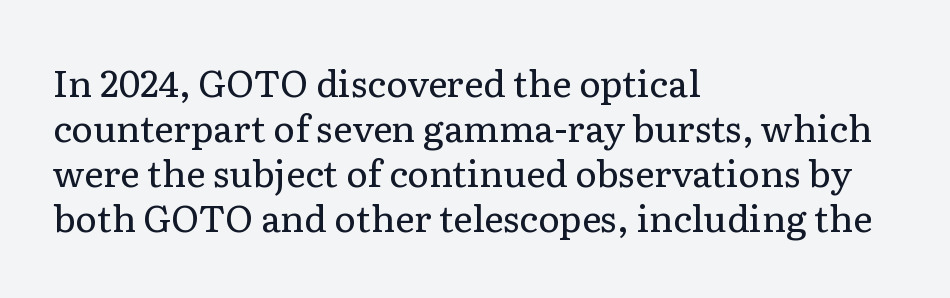
Each letter keeps its own natural width here, so spacing adapts to shape. These lines are set flush left with a ragged right edge. Stroke thickness stays within the range of a standard reading face or lighter. Unmarked baselines from the first word to the last. To sum up the face: it has serifs.
